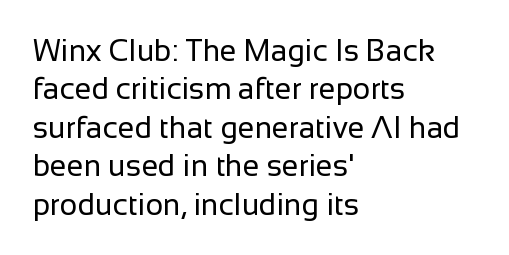
{"serif": "no", "italic": "no", "bold": "no", "weight": "regular", "width": "normal", "stroke_contrast": "low", "x_height": "medium", "monospaced": "no", "underline": "no", "align": "left", "line_spacing": "normal", "line_spacing_ratio": 1.28, "letter_spacing": "normal", "letter_spacing_em": 0.0, "glyph_px": 30}
